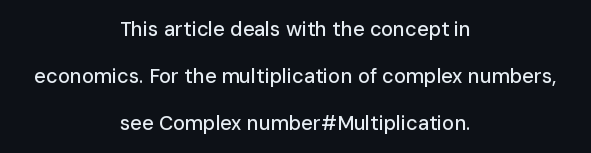
{"italic": "no", "underline": "no", "align": "center", "line_spacing": "loose", "line_spacing_ratio": 2.34, "letter_spacing": "normal", "letter_spacing_em": 0.0, "glyph_px": 20}
